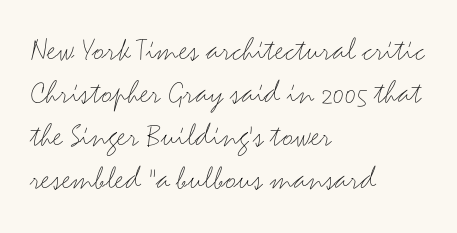
Q: Is the text bold? A: No.
Q: Is the text italic (slanted)? A: Yes.
Q: Is the typeface a serif or a sans-serif typeface? A: Sans-serif.
Q: Is the text underlined? A: No.
Q: How is the paragraph aligned? A: Left-aligned.
Q: Is the spacing between letters normal or unusually wide? A: Normal.
Q: Is the spacing between lines tight, normal or loose? A: Normal.
Q: Width (condensed, normal, or wide)? A: Wide.
Q: Stroke contrast? A: Medium.
Q: x-height? A: Small.
Q: Monospaced? A: No.
